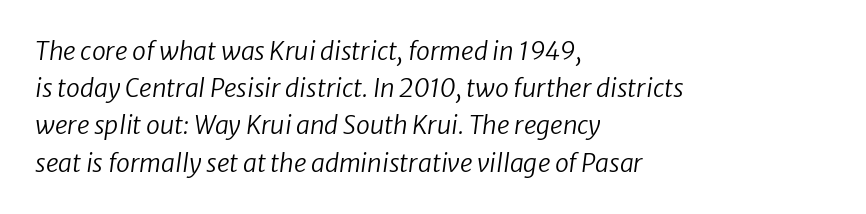
The image shows 25 px text type; set left-aligned, normal line spacing (1.49x), normal letter spacing, not underlined.
